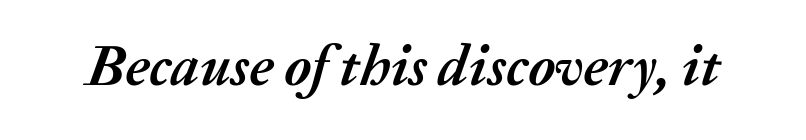
Q: Is the text bold? A: Yes.
Q: Is the text italic (slanted)? A: Yes, it leans right by about 20 degrees.
Q: Is the text underlined? A: No.
Q: Is the spacing between letters normal or unusually wide? A: Normal.
Q: Width (condensed, normal, or wide)? A: Normal.
Q: Stroke contrast? A: Medium.
Q: x-height? A: Medium.
Q: Monospaced? A: No.
